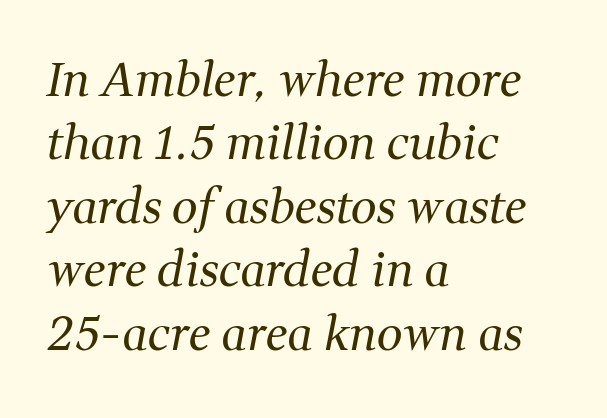
Q: Is the text bold? A: No.
Q: Is the text italic (slanted)? A: Yes, it leans right by about 11 degrees.
Q: Is the typeface a serif or a sans-serif typeface? A: Serif.
Q: Is the text underlined? A: No.
Q: How is the paragraph aligned? A: Left-aligned.
Q: Is the spacing between letters normal or unusually wide? A: Normal.
Q: Is the spacing between lines tight, normal or loose? A: Normal.
Q: Width (condensed, normal, or wide)? A: Normal.
Q: Stroke contrast? A: Medium.
Q: x-height? A: Medium.
Q: Monospaced? A: No.
